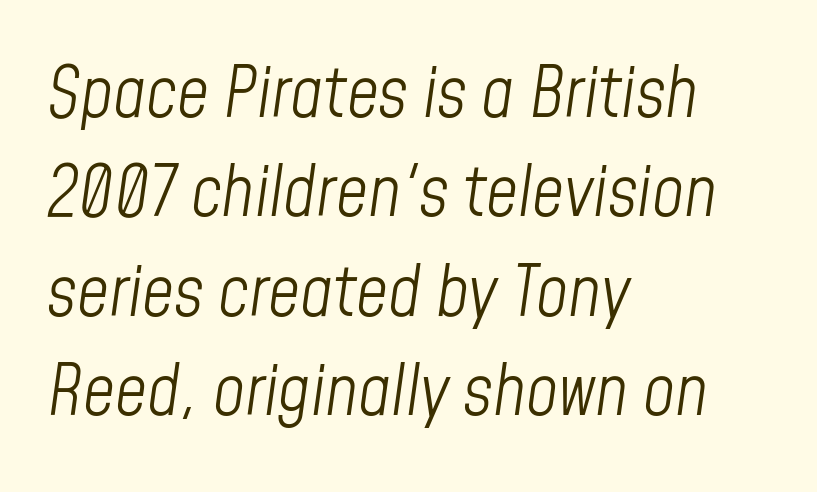
Is this a fixed-width face? No — the glyphs have proportional, varying widths. The ragged edge is on the right, which tells us the setting is flush left. Stroke thickness stays within the range of a standard reading face or lighter. Rule under the text: the space is simply empty. Letter spacing: default. Style check: oblique.
